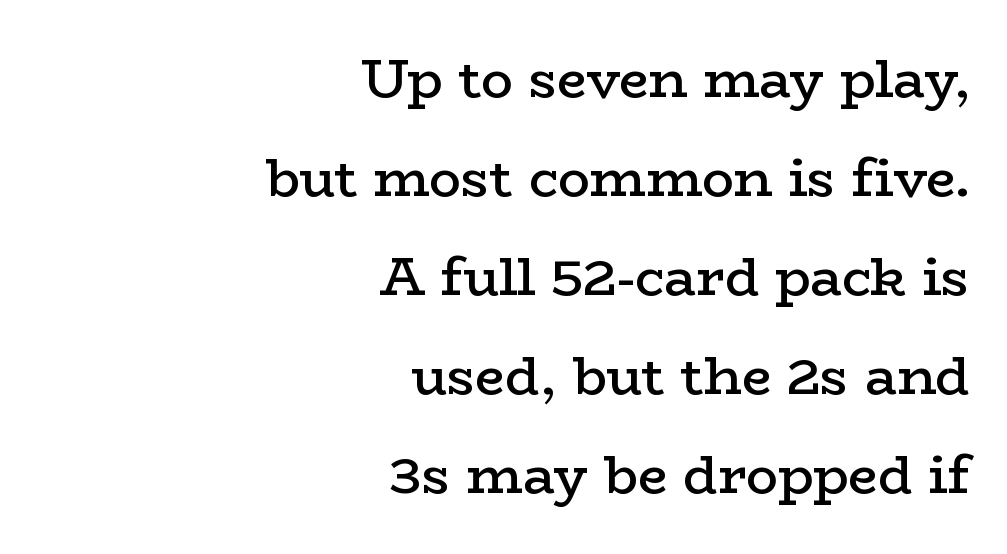
The image shows 53 px semibold, wide serif type, upright; set right-aligned, line spacing 1.87x, normal letter spacing, not underlined; low stroke contrast and a medium x-height.
